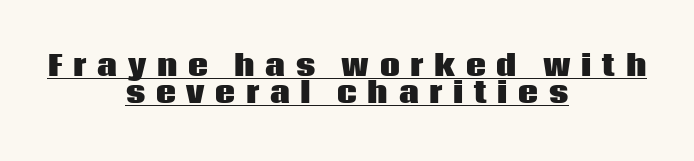
The image shows 28 px heavy sans-serif type, upright; set centered, tight line spacing (0.97x), unusually wide letter spacing (+0.38 em), underlined; low stroke contrast and a large x-height.
